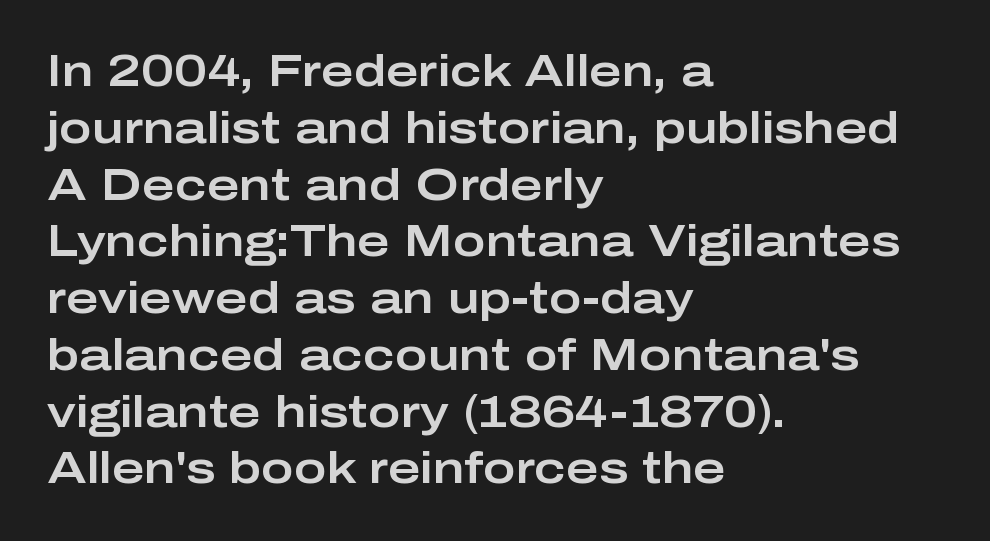
{"serif": "no", "italic": "no", "width": "wide", "stroke_contrast": "low", "x_height": "medium", "monospaced": "no", "underline": "no", "align": "left", "line_spacing": "normal", "line_spacing_ratio": 1.29, "letter_spacing": "normal", "letter_spacing_em": 0.0, "glyph_px": 44}
